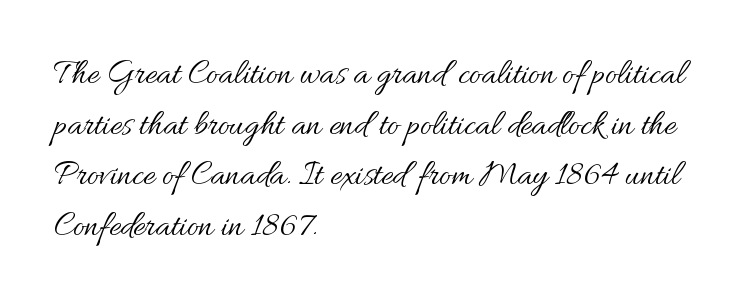
{"bold": "no", "weight": "regular", "width": "normal", "stroke_contrast": "medium", "x_height": "small", "monospaced": "no", "underline": "no", "align": "left", "line_spacing": "normal", "line_spacing_ratio": 1.45, "letter_spacing": "normal", "letter_spacing_em": 0.0, "glyph_px": 35}
